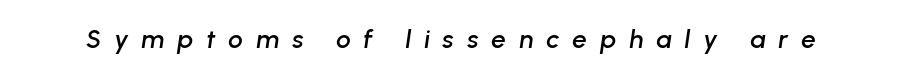
The image shows 26 px text type, italic (leaning right); set unusually wide letter spacing (+0.5 em), not underlined.
